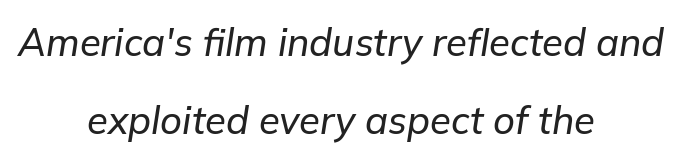
Q: Is the text italic (slanted)? A: Yes, it leans right by about 9 degrees.
Q: Is the text underlined? A: No.
Q: How is the paragraph aligned? A: Centered.
Q: Is the spacing between letters normal or unusually wide? A: Normal.
Q: Is the spacing between lines tight, normal or loose? A: Loose.
Q: Width (condensed, normal, or wide)? A: Normal.
Q: Stroke contrast? A: Low.
Q: x-height? A: Medium.
Q: Monospaced? A: No.
